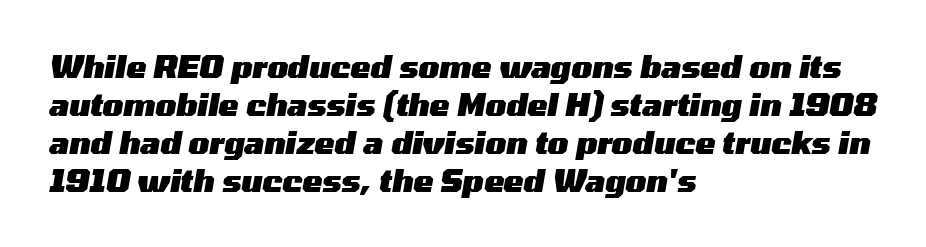
The image shows 30 px heavy, wide type, italic (leaning right); set left-aligned, normal line spacing (1.27x), normal letter spacing, not underlined; medium stroke contrast and a medium x-height.
